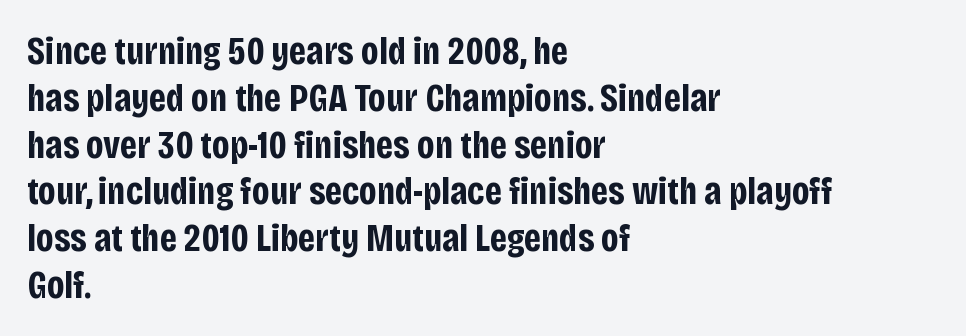
Does the lettering tilt? It doesn't — this is upright. The glyphs in this specimen are sans serif. Unmarked baselines from the first word to the last. Nothing unusual about the tracking: characters are spaced as the font intends. Compared with an ordinary text face, these strokes are far heavier — a full bold. Note the varied advance widths — an 'i' is clearly narrower than an 'm'.
